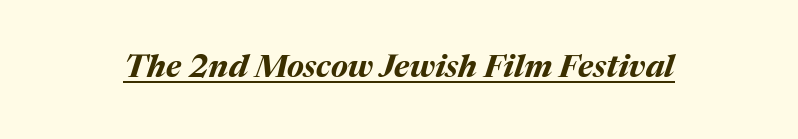
The image shows 32 px bold type, italic (leaning right); set normal letter spacing, underlined; medium stroke contrast and a medium x-height.
